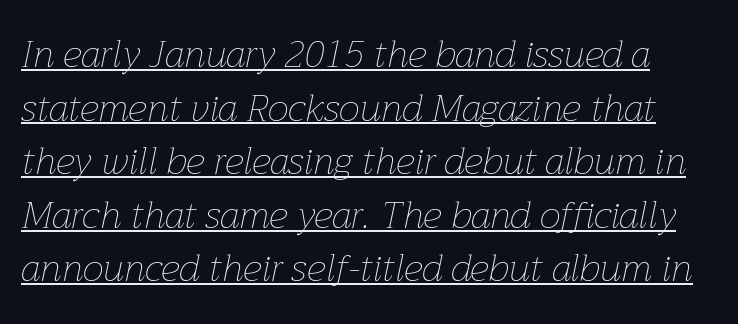
What's the leading like? Ordinary, nothing unusual. Caption: face not bold, strokes unweighted. This is underlined copy, the kind a proofreader might mark for attention. You can tell it's italic because the verticals aren't actually vertical.
